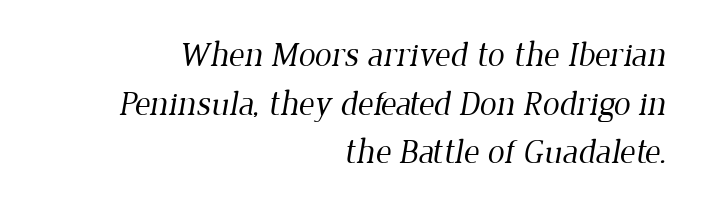
{"serif": "yes", "bold": "no", "weight": "regular", "width": "normal", "stroke_contrast": "low", "x_height": "medium", "monospaced": "no", "underline": "no", "align": "right", "line_spacing": "normal", "line_spacing_ratio": 1.43, "letter_spacing": "normal", "letter_spacing_em": 0.0, "glyph_px": 34}
